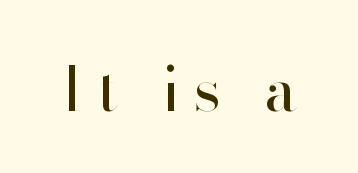
Q: Is the text bold? A: No.
Q: Is the text italic (slanted)? A: No, it is upright.
Q: Is the typeface a serif or a sans-serif typeface? A: Sans-serif.
Q: Is the text underlined? A: No.
Q: Is the spacing between letters normal or unusually wide? A: Unusually wide.
Q: Width (condensed, normal, or wide)? A: Normal.
Q: Stroke contrast? A: High.
Q: x-height? A: Small.
Q: Monospaced? A: No.
